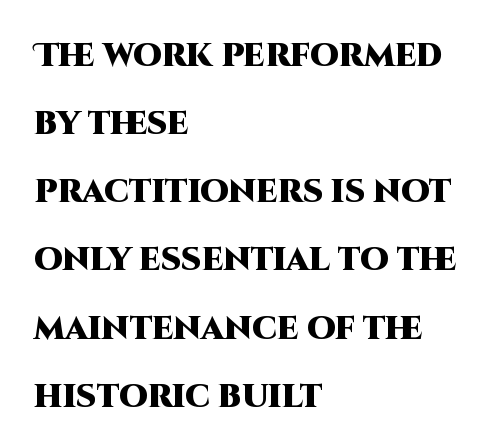
The image shows 32 px heavy sans-serif type, upright; set left-aligned, loose line spacing (2.13x), normal letter spacing, not underlined; high stroke contrast and a large x-height.
